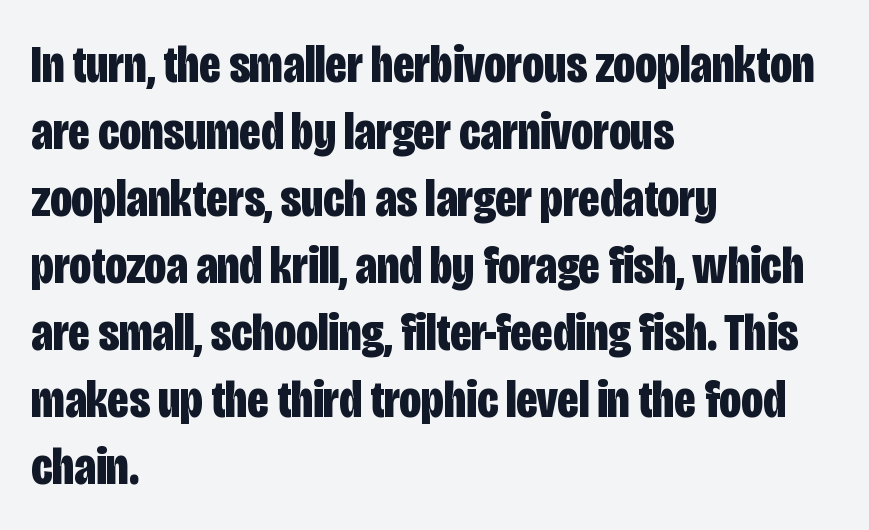
The image shows 54 px bold, condensed sans-serif type, upright; set left-aligned, line spacing 1.24x, normal letter spacing, not underlined; low stroke contrast and a large x-height.
